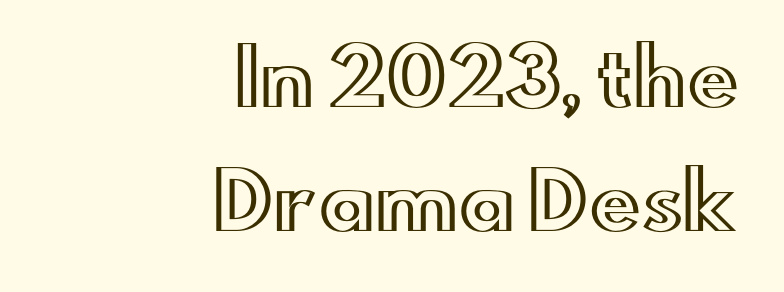
The image shows 77 px wide type, upright; set right-aligned, normal line spacing (1.61x), normal letter spacing, not underlined; a small x-height.
